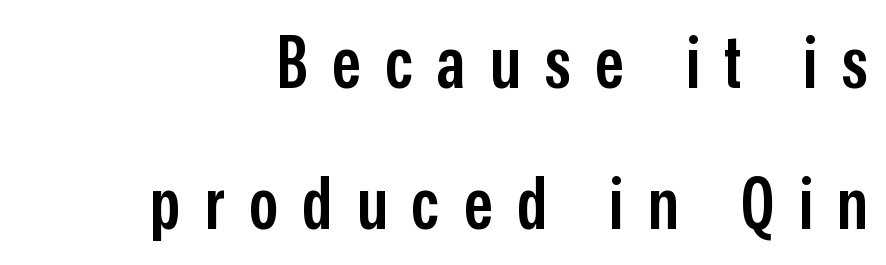
{"serif": "no", "italic": "no", "bold": "semi", "weight": "semibold", "width": "condensed", "stroke_contrast": "low", "x_height": "medium", "monospaced": "no", "underline": "no", "align": "right", "line_spacing": "loose", "line_spacing_ratio": 1.96, "letter_spacing": "wide", "letter_spacing_em": 0.34, "glyph_px": 72}
